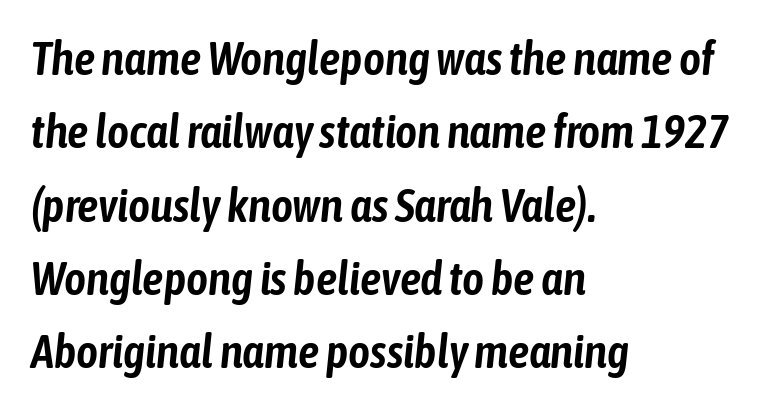
Q: Is the text italic (slanted)? A: Yes, it leans right by about 6 degrees.
Q: Is the text underlined? A: No.
Q: How is the paragraph aligned? A: Left-aligned.
Q: Is the spacing between letters normal or unusually wide? A: Normal.
Q: Is the spacing between lines tight, normal or loose? A: Normal.
Q: Width (condensed, normal, or wide)? A: Condensed.
Q: Stroke contrast? A: Low.
Q: x-height? A: Medium.
Q: Monospaced? A: No.
